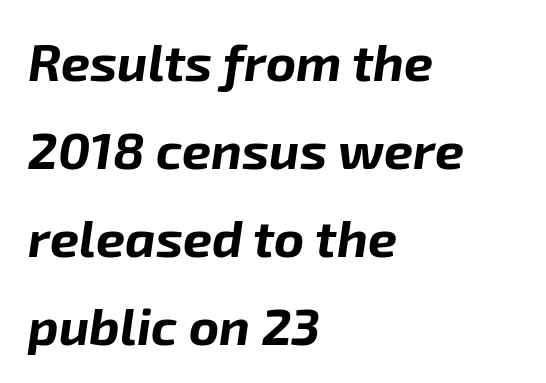
The image shows 52 px bold type, italic (leaning right); set left-aligned, normal line spacing (1.69x), normal letter spacing, not underlined; low stroke contrast and a medium x-height.
